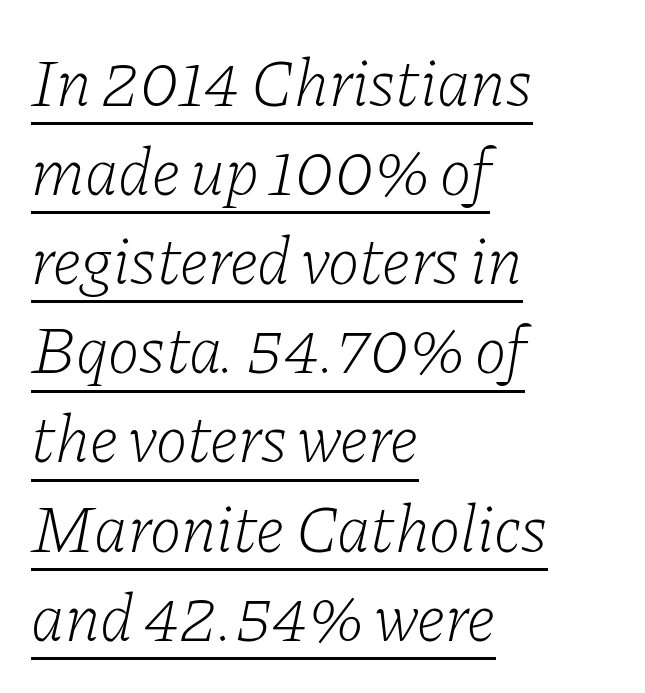
Q: Is the text bold? A: No.
Q: Is the text italic (slanted)? A: Yes, it leans right by about 11 degrees.
Q: Is the typeface a serif or a sans-serif typeface? A: Serif.
Q: Is the text underlined? A: Yes.
Q: How is the paragraph aligned? A: Left-aligned.
Q: Is the spacing between letters normal or unusually wide? A: Normal.
Q: Is the spacing between lines tight, normal or loose? A: Normal.
Q: Width (condensed, normal, or wide)? A: Normal.
Q: Stroke contrast? A: Low.
Q: x-height? A: Medium.
Q: Monospaced? A: No.
